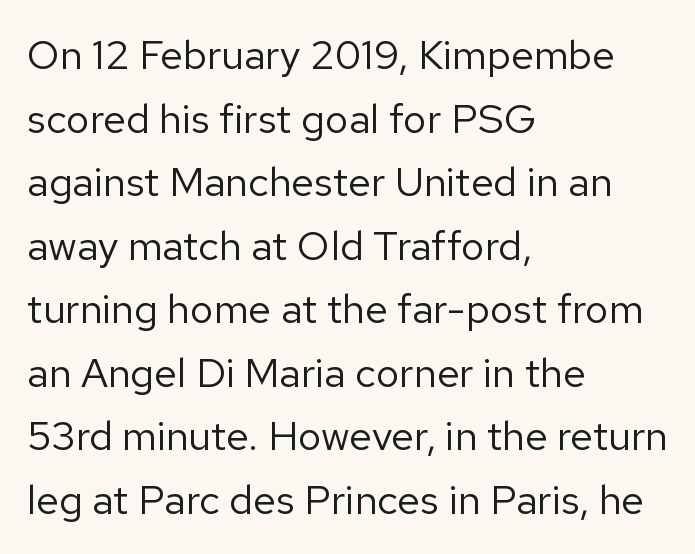
The image shows 41 px regular-weight sans-serif type, upright; set left-aligned, normal line spacing (1.55x), normal letter spacing, not underlined; low stroke contrast and a medium x-height.
